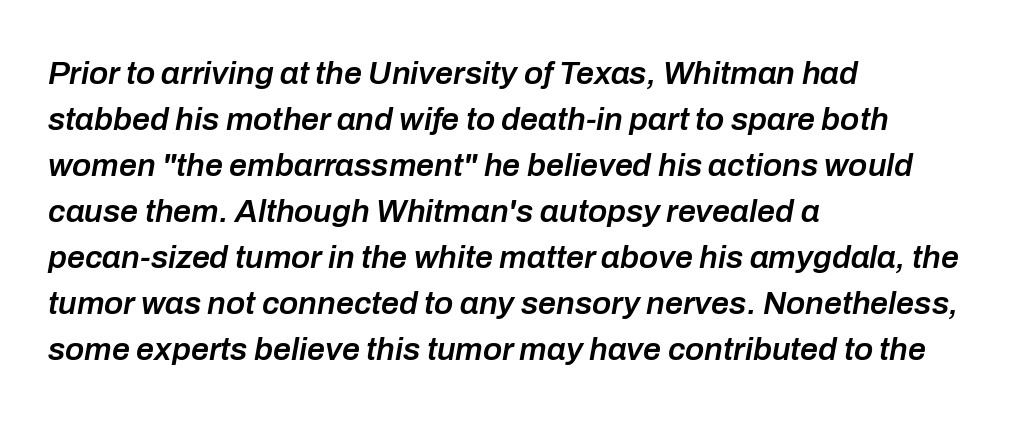
{"italic": "yes", "lean": "right", "slant_degrees": 10, "bold": "semi", "weight": "semibold", "width": "normal", "stroke_contrast": "low", "x_height": "medium", "monospaced": "no", "underline": "no", "align": "left", "line_spacing": "normal", "line_spacing_ratio": 1.44, "letter_spacing": "normal", "letter_spacing_em": 0.0, "glyph_px": 32}
